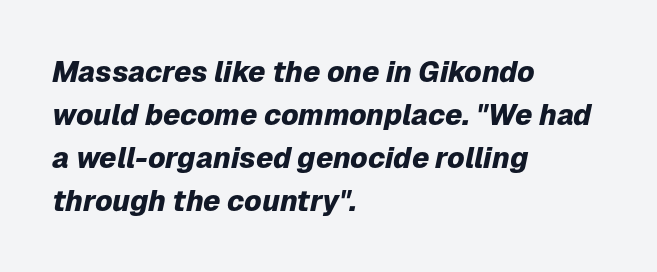
The image shows 29 px heavy type, italic (leaning right); set left-aligned, normal line spacing (1.48x), normal letter spacing, not underlined; low stroke contrast and a medium x-height.
